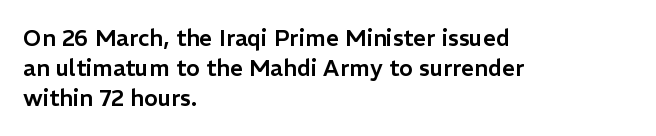
The rendering keeps characters at their native spacing. The string is rendered with underlining switched off. It's the straight-up-and-down kind of type. The paragraph has a hard left edge and a soft right edge. One glance says typical: line gaps are just what's usual.
